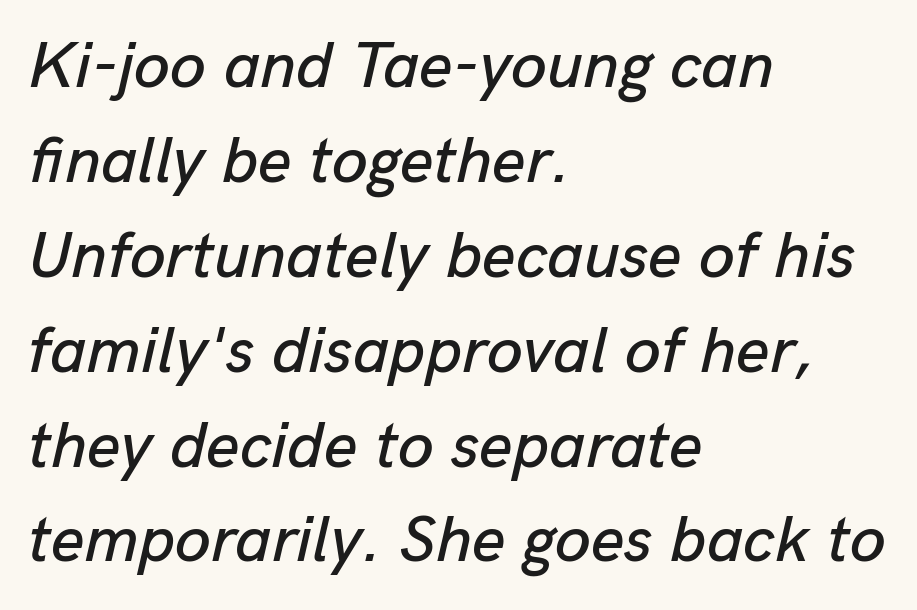
The image shows 65 px text type, italic (leaning right); set left-aligned, normal line spacing (1.46x), normal letter spacing, not underlined; low stroke contrast and a medium x-height.
